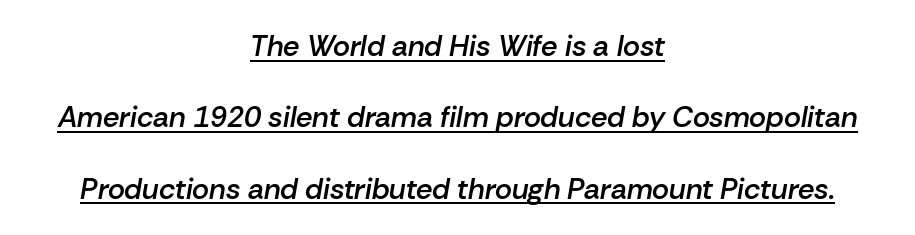
Horizontal bands of white between lines are thick stripes. The face used here appears with an underline applied. In CSS terms this would be text-align: center. The passage shown is typed in a proportional face where columns would drift.
